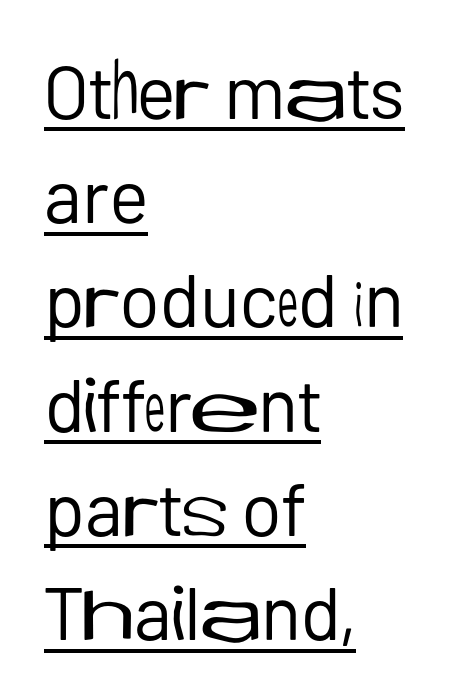
{"serif": "no", "italic": "no", "bold": "no", "weight": "regular", "width": "normal", "stroke_contrast": "low", "x_height": "medium", "monospaced": "no", "underline": "yes", "align": "left", "line_spacing": "normal", "line_spacing_ratio": 1.39, "letter_spacing": "normal", "letter_spacing_em": 0.0, "glyph_px": 75}
